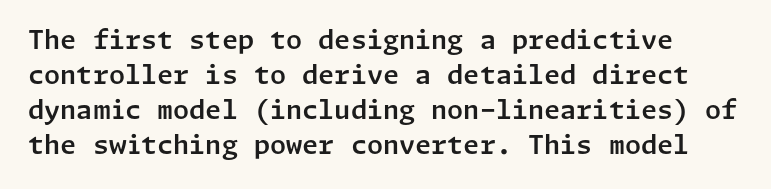
The image shows 26 px text type, upright; set normal line spacing (1.35x), normal letter spacing, not underlined.
